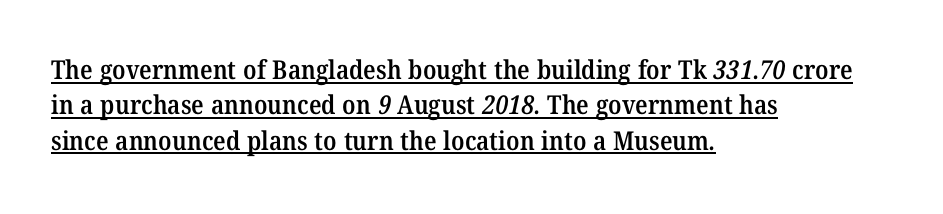
Each word holds together tightly as a unit, with standard inter-letter gaps. This is underlined copy, the kind a proofreader might mark for attention. Strokes here are thickened, but only to semibold level. If you drew a ruler down the left edge, every line would touch it. What's the leading like? Ordinary, nothing unusual.
